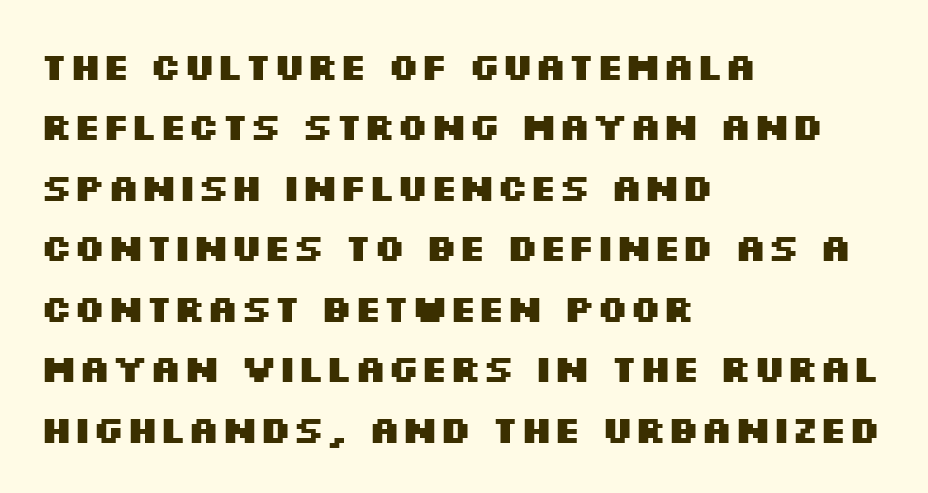
{"serif": "no", "italic": "no", "bold": "yes", "weight": "heavy", "width": "wide", "stroke_contrast": "medium", "x_height": "large", "monospaced": "no", "underline": "no", "align": "left", "line_spacing": "normal", "line_spacing_ratio": 1.59, "letter_spacing": "normal", "letter_spacing_em": 0.0, "glyph_px": 38}
